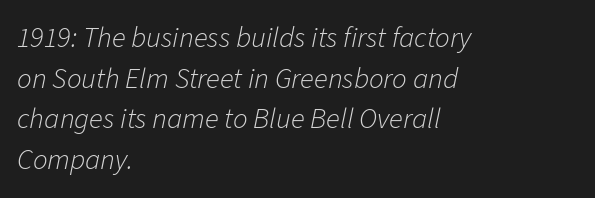
{"italic": "yes", "lean": "right", "slant_degrees": 11, "bold": "no", "weight": "light", "width": "normal", "stroke_contrast": "low", "x_height": "medium", "monospaced": "no", "underline": "no", "align": "left", "line_spacing": "normal", "line_spacing_ratio": 1.4, "letter_spacing": "normal", "letter_spacing_em": 0.0, "glyph_px": 29}
